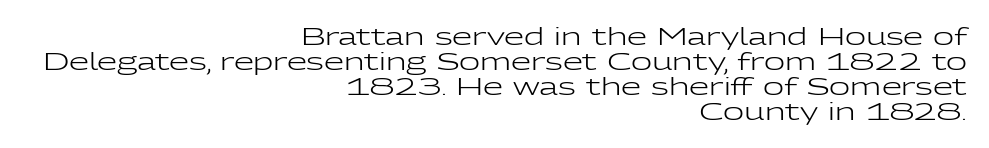
Q: Is the text bold? A: No.
Q: Is the text italic (slanted)? A: No, it is upright.
Q: Is the text underlined? A: No.
Q: How is the paragraph aligned? A: Right-aligned.
Q: Is the spacing between letters normal or unusually wide? A: Normal.
Q: Is the spacing between lines tight, normal or loose? A: Tight.
